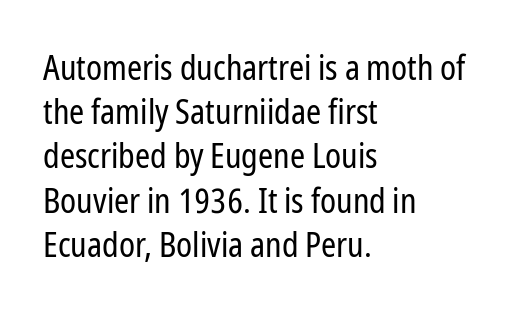
Q: Is the text bold? A: No.
Q: Is the text italic (slanted)? A: No, it is upright.
Q: Is the typeface a serif or a sans-serif typeface? A: Sans-serif.
Q: Is the text underlined? A: No.
Q: How is the paragraph aligned? A: Left-aligned.
Q: Is the spacing between letters normal or unusually wide? A: Normal.
Q: Is the spacing between lines tight, normal or loose? A: Normal.
Q: Width (condensed, normal, or wide)? A: Condensed.
Q: Stroke contrast? A: Low.
Q: x-height? A: Medium.
Q: Monospaced? A: No.
